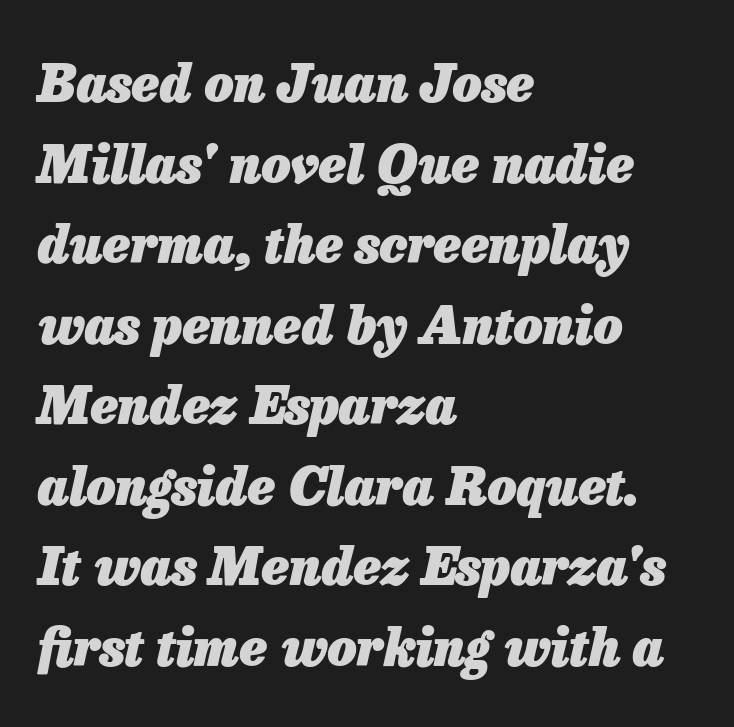
{"italic": "yes", "lean": "right", "slant_degrees": 13, "bold": "yes", "weight": "heavy", "width": "normal", "stroke_contrast": "low", "x_height": "medium", "monospaced": "no", "underline": "no", "align": "left", "line_spacing": "normal", "line_spacing_ratio": 1.58, "letter_spacing": "normal", "letter_spacing_em": 0.0, "glyph_px": 51}
